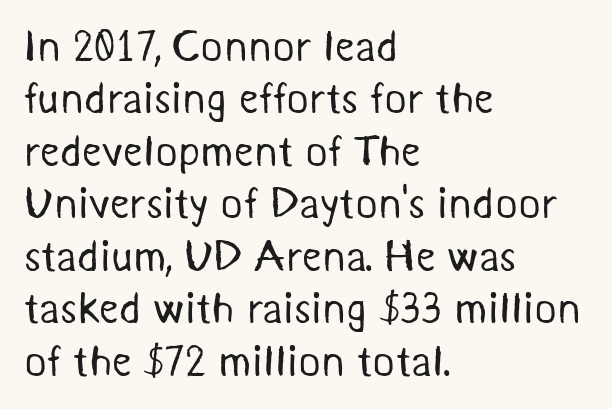
Students, note that the glyphs here touch the page at normal intervals. This rendering employs a face without finishing strokes, i.e., a sans-serif. The space beneath each line is pristine and unruled. Here the designer chose a conventional face with non-uniform glyph widths.
